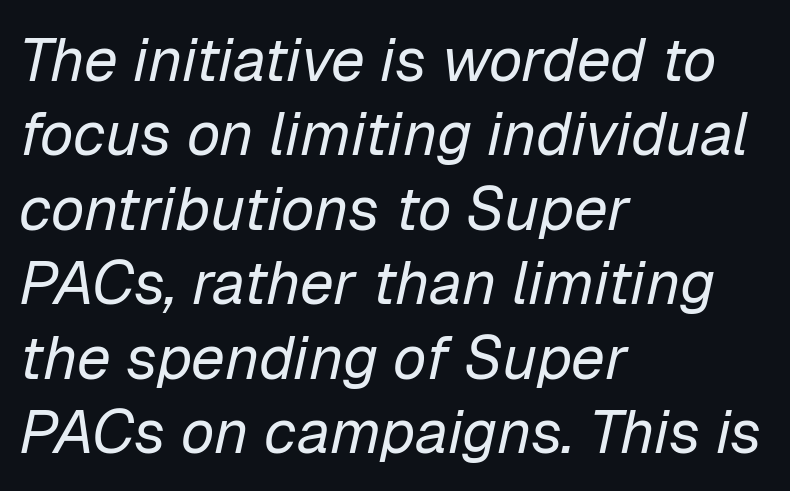
No word sits above an underline. Left-aligned paragraph, ragged on the right. Would a proofreader flag this as italicized? Yes. Nothing unusual about the tracking: characters are spaced as the font intends. Weight: not bold — regular or lighter. Is this a fixed-width face? No — the glyphs have proportional, varying widths.
